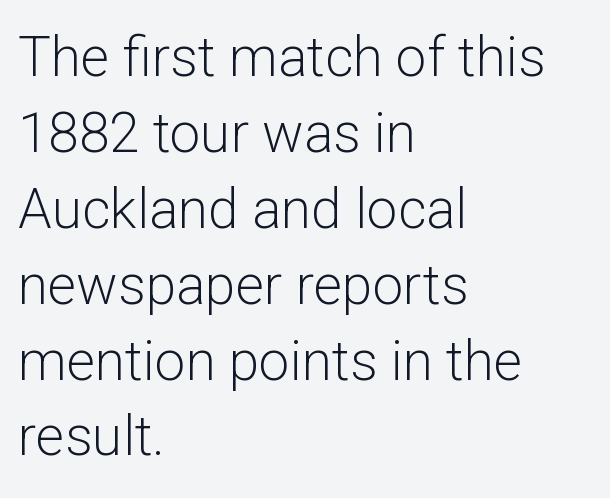
{"serif": "no", "italic": "no", "bold": "no", "weight": "light", "width": "normal", "stroke_contrast": "low", "x_height": "medium", "monospaced": "no", "underline": "no", "align": "left", "line_spacing": "normal", "line_spacing_ratio": 1.38, "letter_spacing": "normal", "letter_spacing_em": 0.0, "glyph_px": 55}
